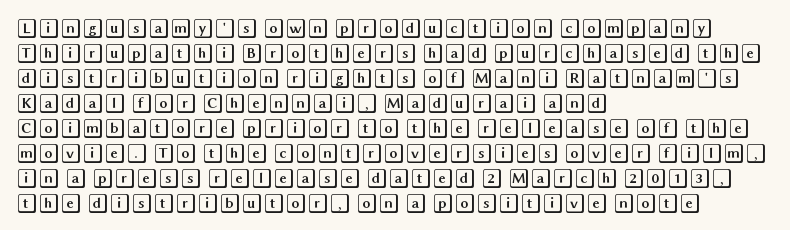
The image shows 20 px text type, upright; set left-aligned, normal line spacing (1.25x), normal letter spacing, not underlined.
